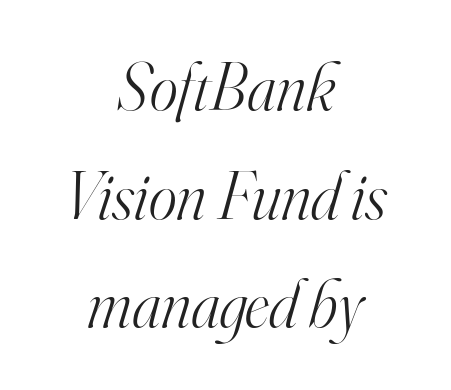
{"serif": "yes", "italic": "yes", "lean": "right", "slant_degrees": 16, "bold": "no", "weight": "light", "width": "normal", "stroke_contrast": "high", "x_height": "small", "monospaced": "no", "underline": "no", "align": "center", "line_spacing": "normal", "line_spacing_ratio": 1.62, "letter_spacing": "normal", "letter_spacing_em": 0.0, "glyph_px": 67}
